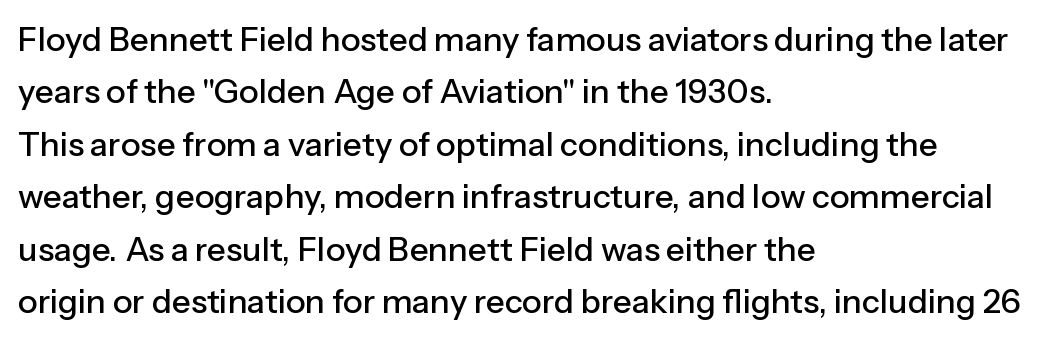
{"serif": "no", "italic": "no", "width": "normal", "stroke_contrast": "low", "x_height": "medium", "monospaced": "no", "underline": "no", "align": "left", "line_spacing": "normal", "line_spacing_ratio": 1.59, "letter_spacing": "normal", "letter_spacing_em": 0.0, "glyph_px": 33}
